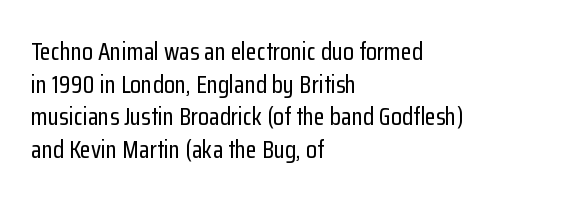
The tracking reads as untouched default to a designer's eye. Has an underline been added? It has not. Where is the straight margin? On the left. A typesetter would call this leading conventional body-copy spacing.
